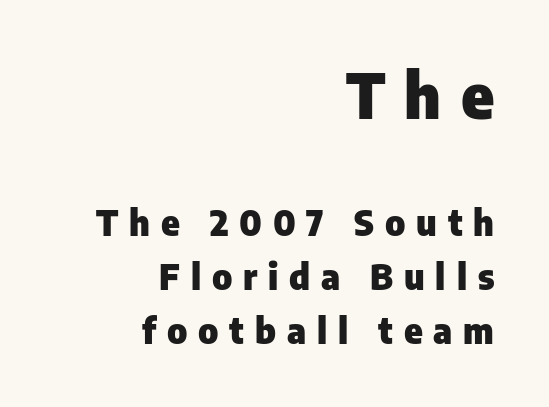
Letterform terminals end flat and unadorned throughout the passage. In terms of leading, this rendering sits right in the middle. Look at the stroke-to-counter ratio: heavy, a bold. Looks like regular typesetting: each glyph gets only the width it needs. This rendering features lettering with no underline. Size hierarchy here favors the leading block over the trailing one.
